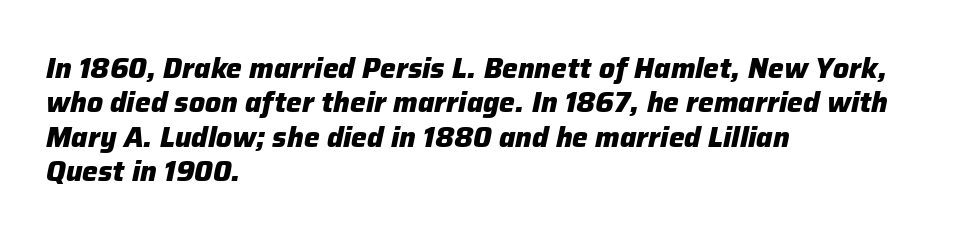
Note the varied advance widths — an 'i' is clearly narrower than an 'm'. A bare baseline throughout the passage. Alignment: flush left. The face used here has the dense, thick strokes of a bold. This sample uses plain, unmodified letter spacing.
